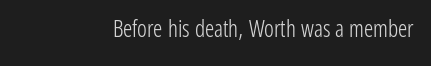
The type is set solid horizontally, with unmodified tracking. Words float on clear page, feet unadorned. A quiet, ordinary-to-light weight characterises the typeface. The type sits square on the baseline with zero lean.
